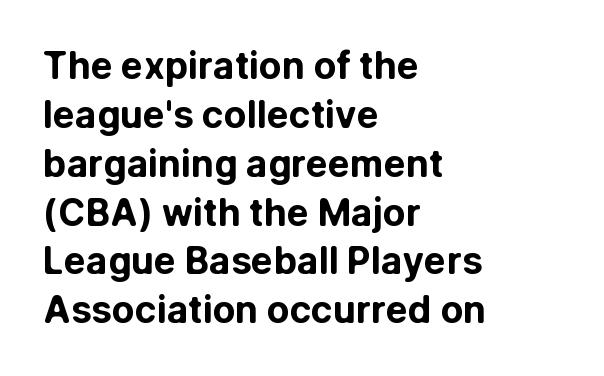
The image shows 37 px bold sans-serif type, upright; set left-aligned, normal line spacing (1.32x), normal letter spacing, not underlined; low stroke contrast and a medium x-height.
